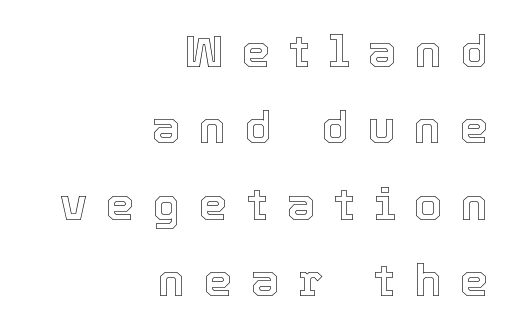
The image shows 45 px text type, upright; set right-aligned, normal line spacing (1.7x), unusually wide letter spacing (+0.42 em), not underlined; a medium x-height.
